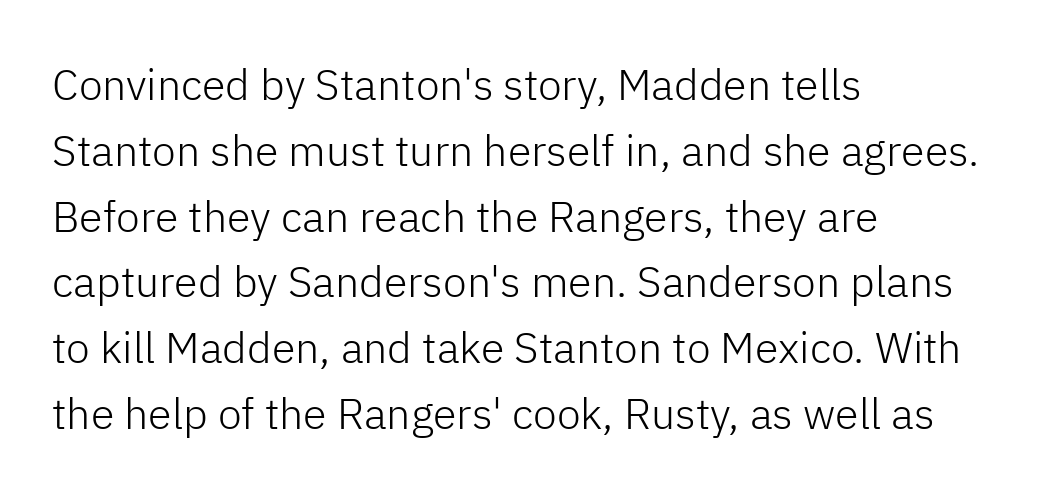
The image shows 43 px light sans-serif type, upright; set left-aligned, normal line spacing (1.53x), normal letter spacing, not underlined; low stroke contrast and a medium x-height.
